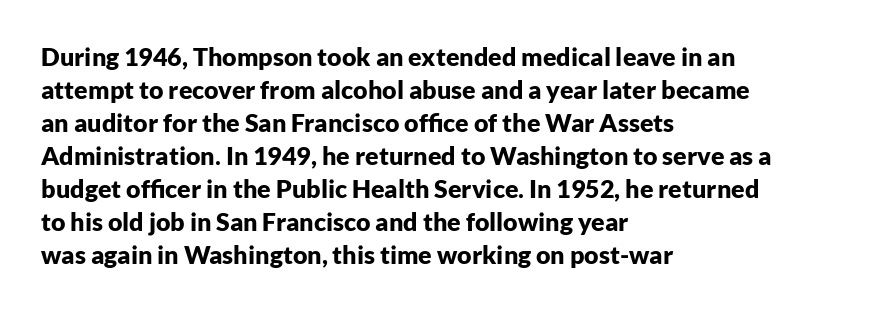
A full-strength bold gives these letters their thick strokes. The gaps between neighbouring characters are ordinary and unremarkable. The lines sit at an ordinary, default distance from one another. Descender tails drop into unmarked territory.
